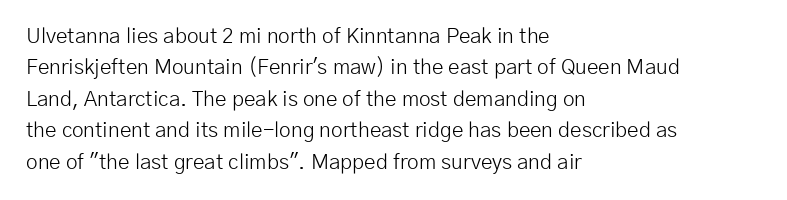
The image shows 21 px text type, upright; set left-aligned, normal line spacing (1.5x), normal letter spacing, not underlined.
